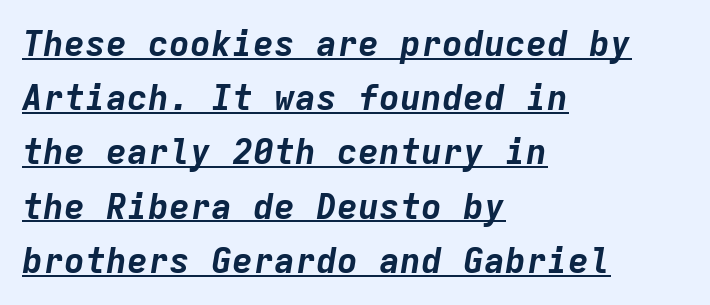
A dark, heavy texture on the line: the type is bold. Students, observe the line beneath the letters — that is underlining. Note the uniform advance width — an 'i' takes as much space as an 'm'. The gaps between neighbouring characters are ordinary and unremarkable. Every row of glyphs begins at an identical x-position on the left.
